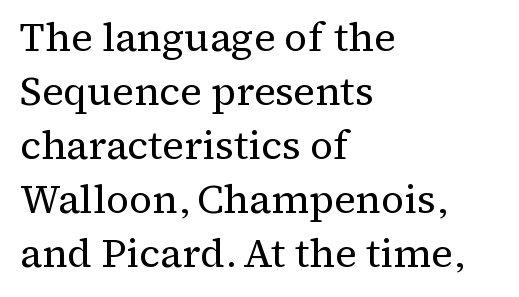
Q: Is the text bold? A: No.
Q: Is the text italic (slanted)? A: No, it is upright.
Q: Is the typeface a serif or a sans-serif typeface? A: Serif.
Q: Is the text underlined? A: No.
Q: How is the paragraph aligned? A: Left-aligned.
Q: Is the spacing between letters normal or unusually wide? A: Normal.
Q: Is the spacing between lines tight, normal or loose? A: Normal.
Q: Width (condensed, normal, or wide)? A: Normal.
Q: Stroke contrast? A: Medium.
Q: x-height? A: Medium.
Q: Monospaced? A: No.
